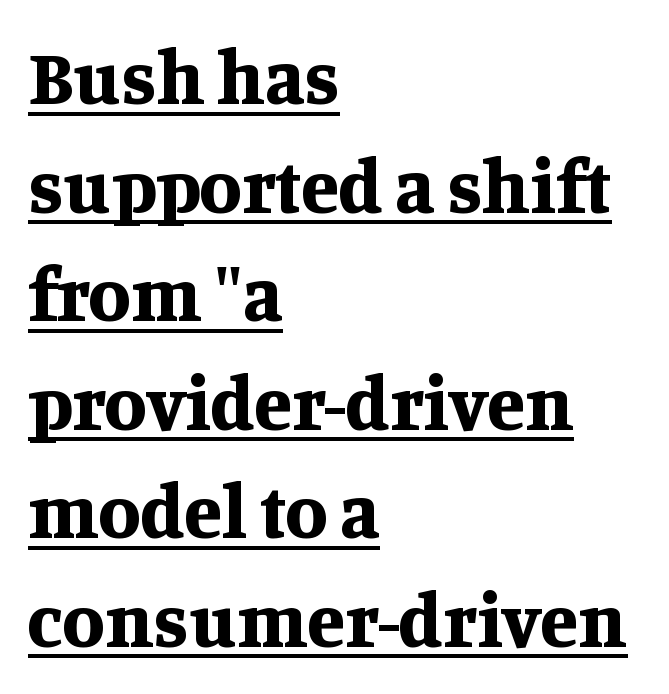
Q: Is the text bold? A: Yes.
Q: Is the text italic (slanted)? A: No, it is upright.
Q: Is the typeface a serif or a sans-serif typeface? A: Serif.
Q: Is the text underlined? A: Yes.
Q: How is the paragraph aligned? A: Left-aligned.
Q: Is the spacing between letters normal or unusually wide? A: Normal.
Q: Is the spacing between lines tight, normal or loose? A: Normal.
Q: Width (condensed, normal, or wide)? A: Normal.
Q: Stroke contrast? A: Medium.
Q: x-height? A: Large.
Q: Monospaced? A: No.
